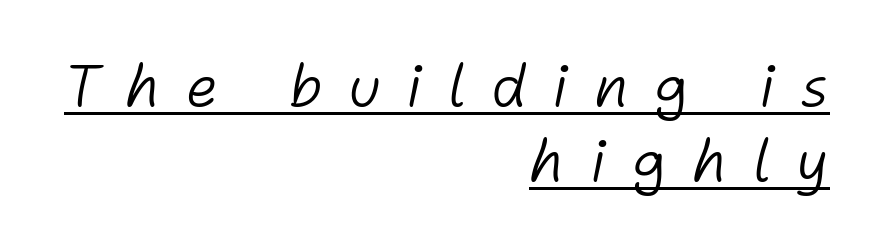
Underline: present. The font sits on the lighter half of the weight spectrum, regular included. The font's italic variant was chosen for this text. Look at the tracking — it's clearly loosened, letters drifting apart. The line-height multiplier appears to be the usual default. Where is the straight margin? On the right.
